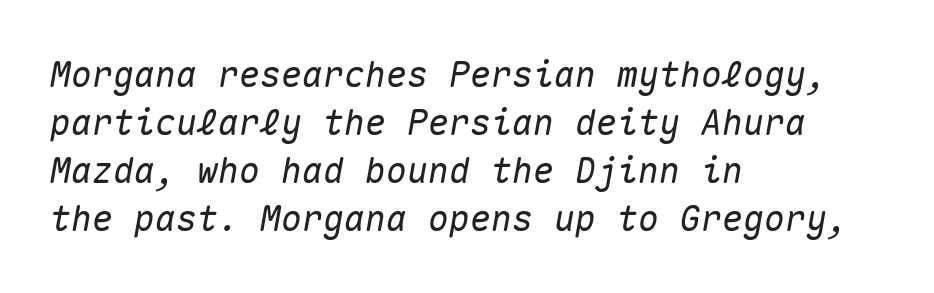
The image shows 35 px text type, italic (leaning right), monospaced; set left-aligned, normal line spacing (1.37x), normal letter spacing, not underlined; medium stroke contrast and a medium x-height.
